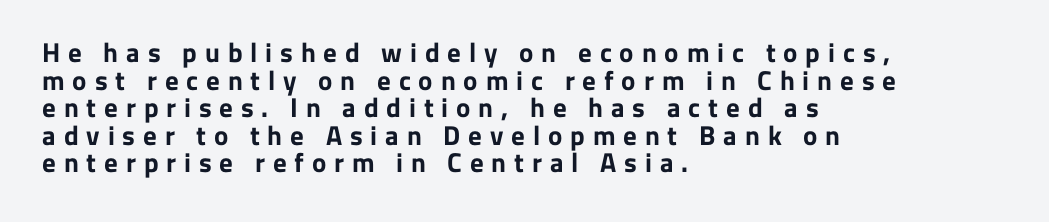
{"italic": "no", "bold": "yes", "underline": "no", "align": "left", "line_spacing": "tight", "line_spacing_ratio": 1.02, "letter_spacing": "wide", "letter_spacing_em": 0.29, "glyph_px": 27}
